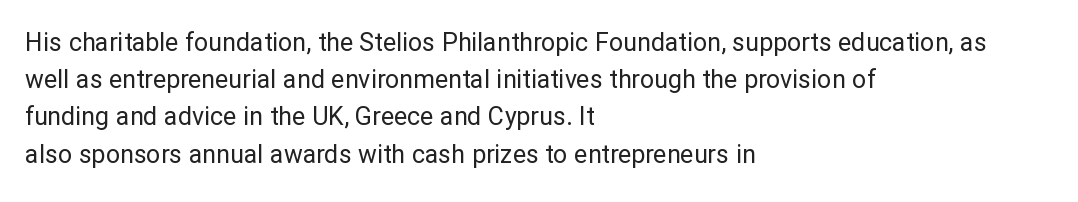
The image shows 25 px text type, upright; set left-aligned, normal line spacing (1.49x), normal letter spacing, not underlined.
